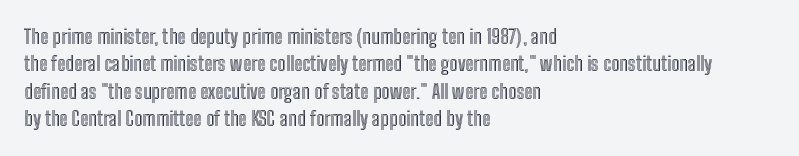
The image shows 20 px text type, upright; set left-aligned, normal line spacing (1.37x), normal letter spacing, not underlined.
